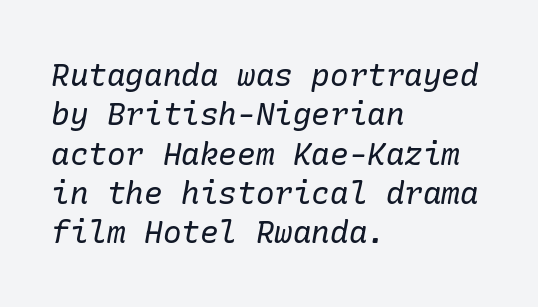
{"italic": "yes", "lean": "right", "slant_degrees": 10, "bold": "no", "weight": "regular", "width": "normal", "stroke_contrast": "low", "x_height": "medium", "underline": "no", "align": "left", "line_spacing": "normal", "line_spacing_ratio": 1.27, "letter_spacing": "normal", "letter_spacing_em": 0.0, "glyph_px": 31}
